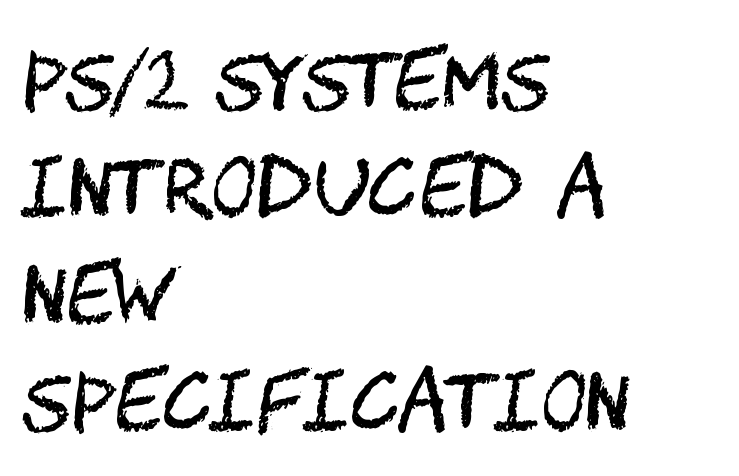
A student would call this left alignment; a typographer would say flush left, rag right. Check the space under the baseline: it is left empty. On a weight scale, this lands at 450 or below. The type is set solid horizontally, with unmodified tracking.
